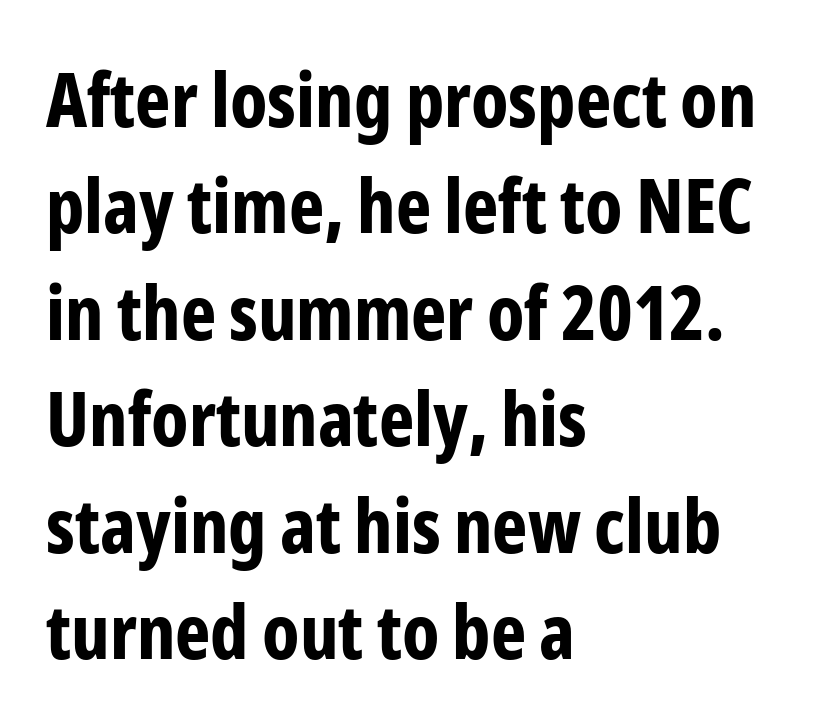
The glyphs have the mass of a bold cut. Leftover space on each line is placed entirely after the last word. Type without underlining. One glance says typical: line gaps are just what's usual.
